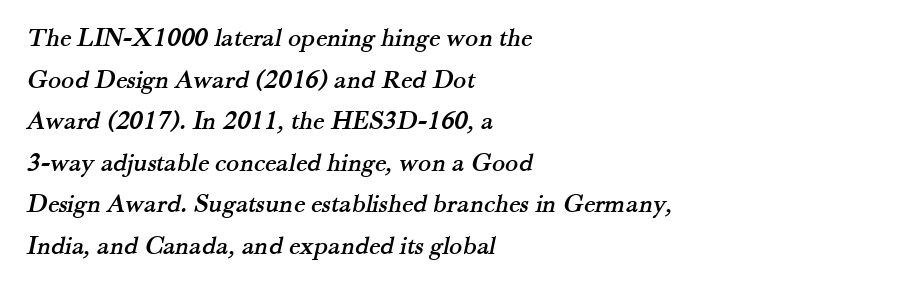
The image shows 27 px text type; set left-aligned, normal line spacing (1.54x), normal letter spacing, not underlined.
